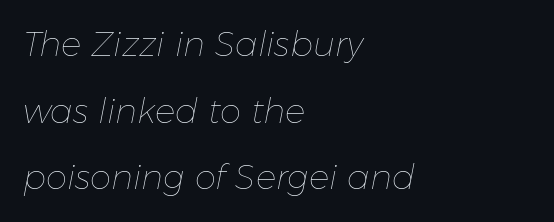
The image shows 34 px thin type, italic (leaning right); set left-aligned, loose line spacing (1.96x), normal letter spacing, not underlined; low stroke contrast and a medium x-height.
